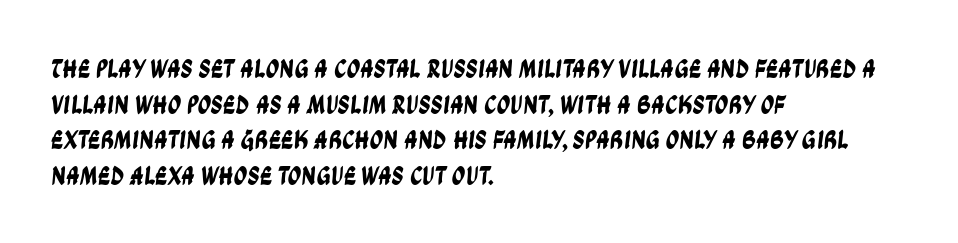
Short note: letters normally spaced. If you drew a ruler down the left edge, every line would touch it. The area under the type is left untouched. Reading down the column, the eye jumps a familiar distance to each next line.
